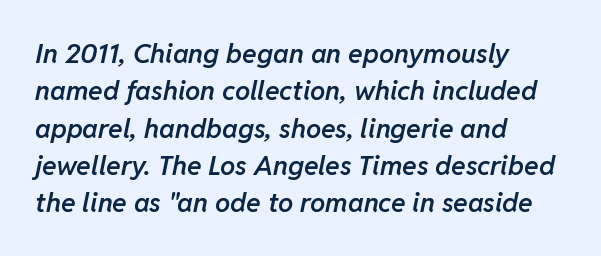
Q: Is the text bold? A: Semi-bold.
Q: Is the text italic (slanted)? A: Yes, it leans right by about 11 degrees.
Q: Is the text underlined? A: No.
Q: How is the paragraph aligned? A: Left-aligned.
Q: Is the spacing between letters normal or unusually wide? A: Normal.
Q: Is the spacing between lines tight, normal or loose? A: Normal.
